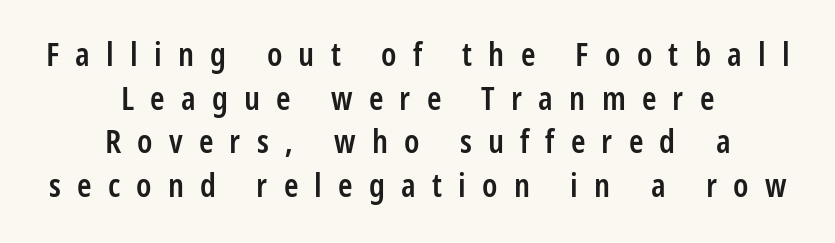
The image shows 33 px semibold, condensed sans-serif type, upright; set centered, normal line spacing (1.32x), unusually wide letter spacing (+0.49 em), not underlined; low stroke contrast and a large x-height.
